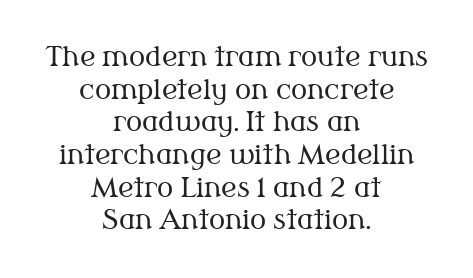
{"italic": "no", "bold": "no", "underline": "no", "align": "center", "line_spacing_ratio": 1.21, "letter_spacing": "normal", "letter_spacing_em": 0.0, "glyph_px": 27}
